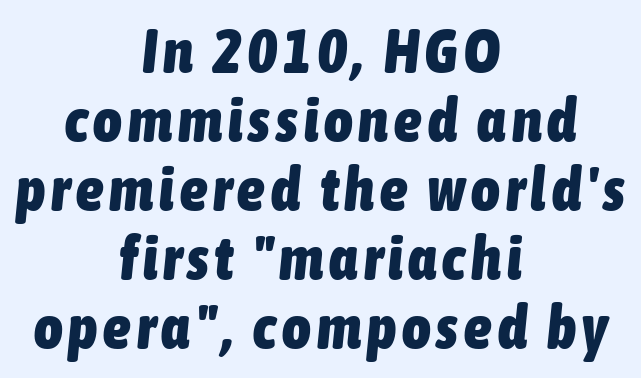
Slant detected: the letters are inclined. The rendering uses a bold face; every stroke is thick and dark. The space between consecutive lines is stingy. Note the varied advance widths — an 'i' is clearly narrower than an 'm'. The glyphs are unaccompanied by any horizontal stroke below them.
